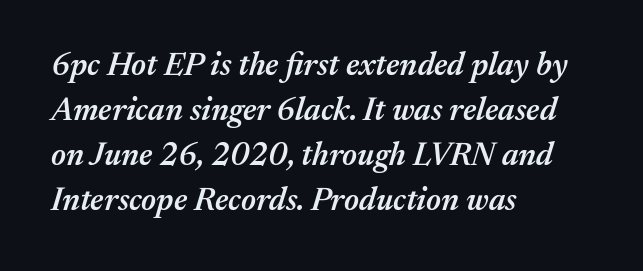
The lines are quadded left. A normal amount of white space separates one row of letters from the next. Any mark beneath the type? The region is blank. The typesetting leans somewhat heavy: a semibold.
